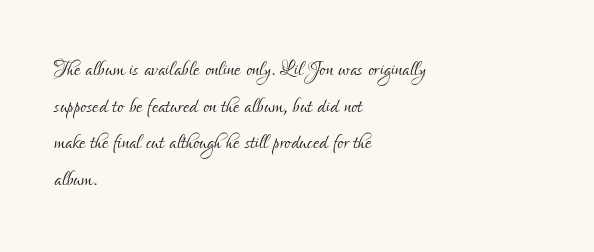
Underline: absent. The passage shown is typed in a proportional face where columns would drift. Short note: letters normally spaced. These lines sit exactly where default settings would place them. Line beginnings align vertically; line endings do not.
